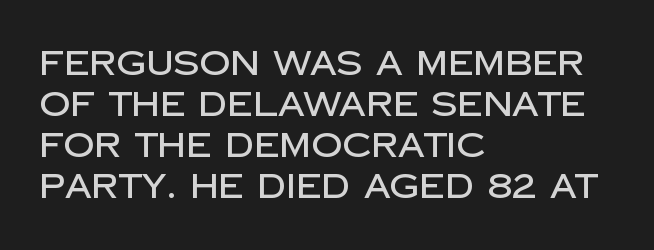
{"serif": "no", "italic": "no", "width": "normal", "stroke_contrast": "low", "x_height": "large", "monospaced": "no", "underline": "no", "align": "left", "line_spacing_ratio": 1.21, "letter_spacing": "normal", "letter_spacing_em": 0.0, "glyph_px": 34}
